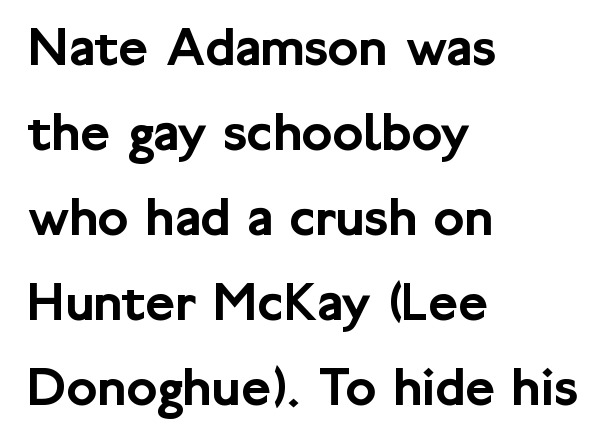
{"serif": "no", "italic": "no", "width": "normal", "stroke_contrast": "low", "x_height": "medium", "monospaced": "no", "underline": "no", "align": "left", "line_spacing": "normal", "line_spacing_ratio": 1.49, "letter_spacing": "normal", "letter_spacing_em": 0.0, "glyph_px": 57}
